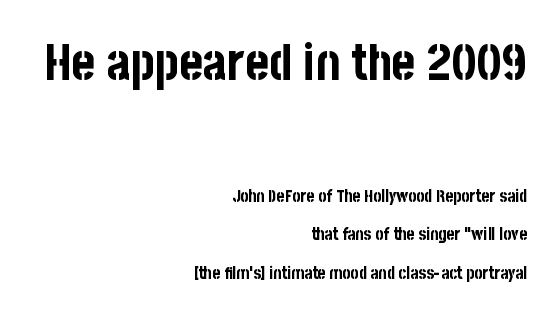
The image shows 50 px bold, condensed sans-serif type, upright; set right-aligned, loose line spacing (2.26x), normal letter spacing, not underlined; the first (top) block is 2.94x larger; low stroke contrast and a large x-height.
